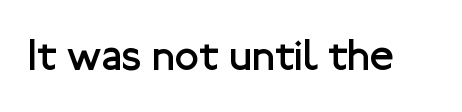
Q: Is the text bold? A: No.
Q: Is the text italic (slanted)? A: No, it is upright.
Q: Is the typeface a serif or a sans-serif typeface? A: Sans-serif.
Q: Is the text underlined? A: No.
Q: Is the spacing between letters normal or unusually wide? A: Normal.
Q: Width (condensed, normal, or wide)? A: Normal.
Q: Stroke contrast? A: Low.
Q: x-height? A: Medium.
Q: Monospaced? A: No.
